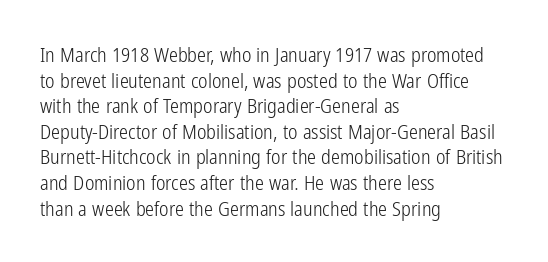
Q: Is the text bold? A: No.
Q: Is the text italic (slanted)? A: No, it is upright.
Q: Is the text underlined? A: No.
Q: How is the paragraph aligned? A: Left-aligned.
Q: Is the spacing between letters normal or unusually wide? A: Normal.
Q: Is the spacing between lines tight, normal or loose? A: Normal.
